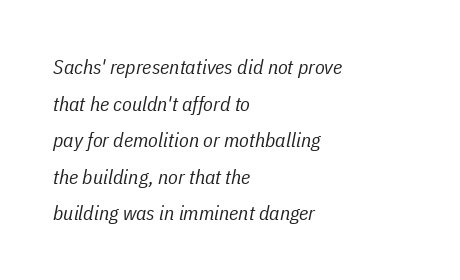
Nothing heavy about these letters — not bold at all. Honestly, the letter spacing is just normal — you wouldn't notice it. Leftover space on each line is placed entirely after the last word. The passage shown is not underscored anywhere. Does the lettering tilt? It does — this is italic.
